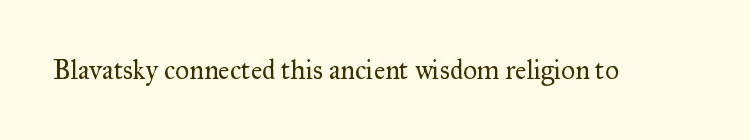
{"italic": "no", "bold": "no", "underline": "no", "letter_spacing": "normal", "letter_spacing_em": 0.0, "glyph_px": 27}
